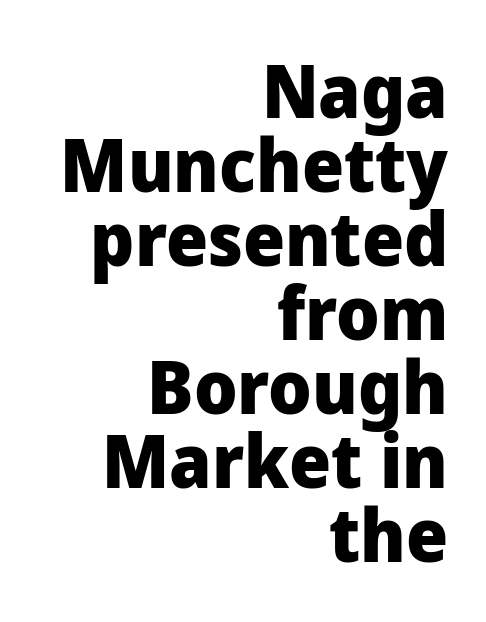
{"serif": "no", "italic": "no", "bold": "yes", "weight": "heavy", "width": "normal", "stroke_contrast": "low", "x_height": "medium", "monospaced": "no", "underline": "no", "align": "right", "line_spacing": "tight", "line_spacing_ratio": 1.0, "letter_spacing": "normal", "letter_spacing_em": 0.0, "glyph_px": 74}
